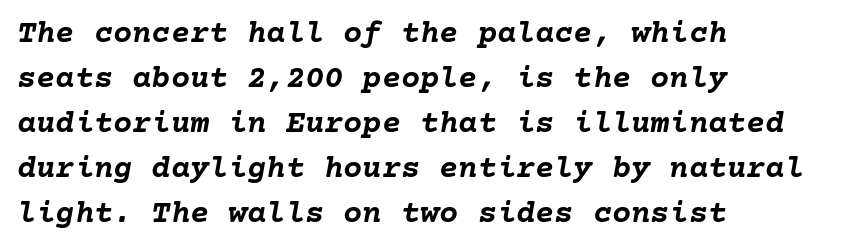
Q: Is the text bold? A: Yes.
Q: Is the text italic (slanted)? A: Yes, it leans right by about 10 degrees.
Q: Is the text underlined? A: No.
Q: How is the paragraph aligned? A: Left-aligned.
Q: Is the spacing between letters normal or unusually wide? A: Normal.
Q: Is the spacing between lines tight, normal or loose? A: Normal.
Q: Width (condensed, normal, or wide)? A: Normal.
Q: Stroke contrast? A: Low.
Q: x-height? A: Medium.
